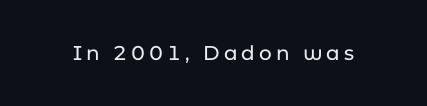
{"italic": "no", "underline": "no", "letter_spacing": "wide", "letter_spacing_em": 0.2, "glyph_px": 20}
